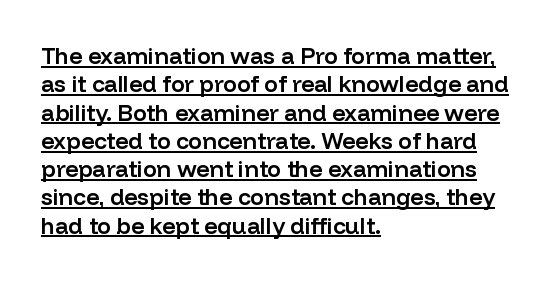
Typesetter's note: demi weight, one step under bold. Every character sits straight up, as roman type does. Caption: lettering with a line underneath. Glyph-to-glyph distance matches everyday printed text.
